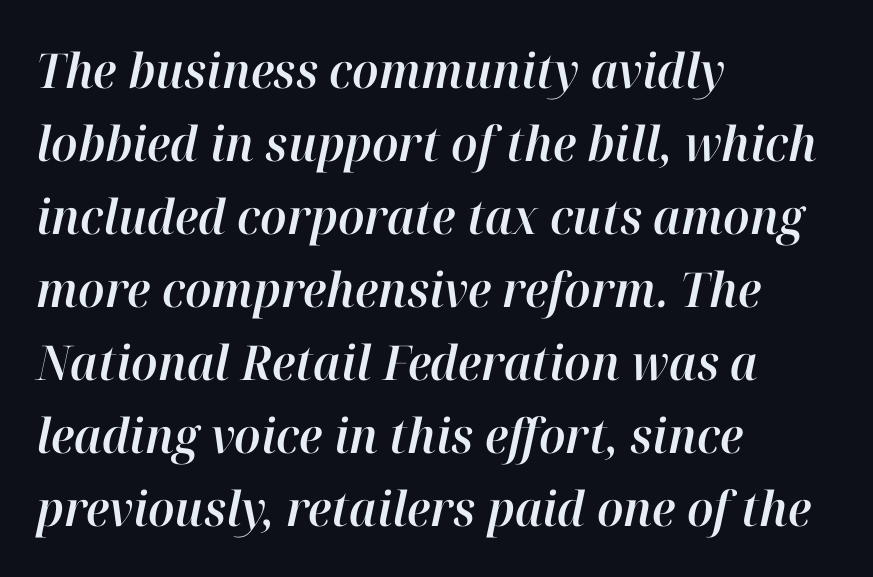
Q: Is the text italic (slanted)? A: Yes, it leans right by about 12 degrees.
Q: Is the text underlined? A: No.
Q: How is the paragraph aligned? A: Left-aligned.
Q: Is the spacing between letters normal or unusually wide? A: Normal.
Q: Is the spacing between lines tight, normal or loose? A: Normal.
Q: Width (condensed, normal, or wide)? A: Normal.
Q: Stroke contrast? A: High.
Q: x-height? A: Medium.
Q: Monospaced? A: No.
